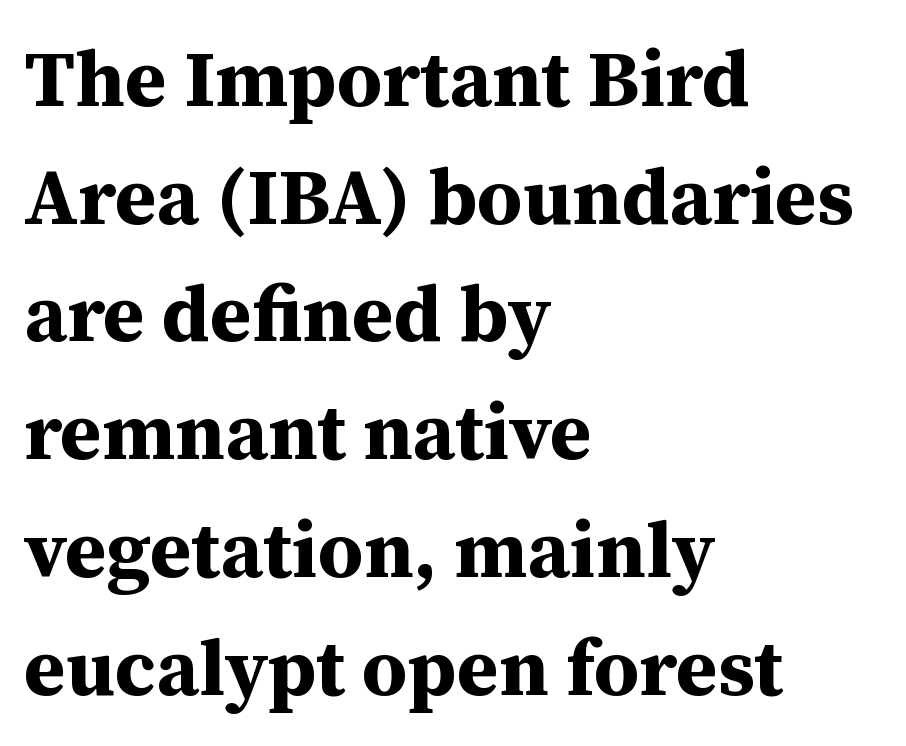
Q: Is the text bold? A: Yes.
Q: Is the text italic (slanted)? A: No, it is upright.
Q: Is the typeface a serif or a sans-serif typeface? A: Serif.
Q: Is the text underlined? A: No.
Q: How is the paragraph aligned? A: Left-aligned.
Q: Is the spacing between letters normal or unusually wide? A: Normal.
Q: Is the spacing between lines tight, normal or loose? A: Normal.
Q: Width (condensed, normal, or wide)? A: Normal.
Q: Stroke contrast? A: Medium.
Q: x-height? A: Medium.
Q: Monospaced? A: No.
